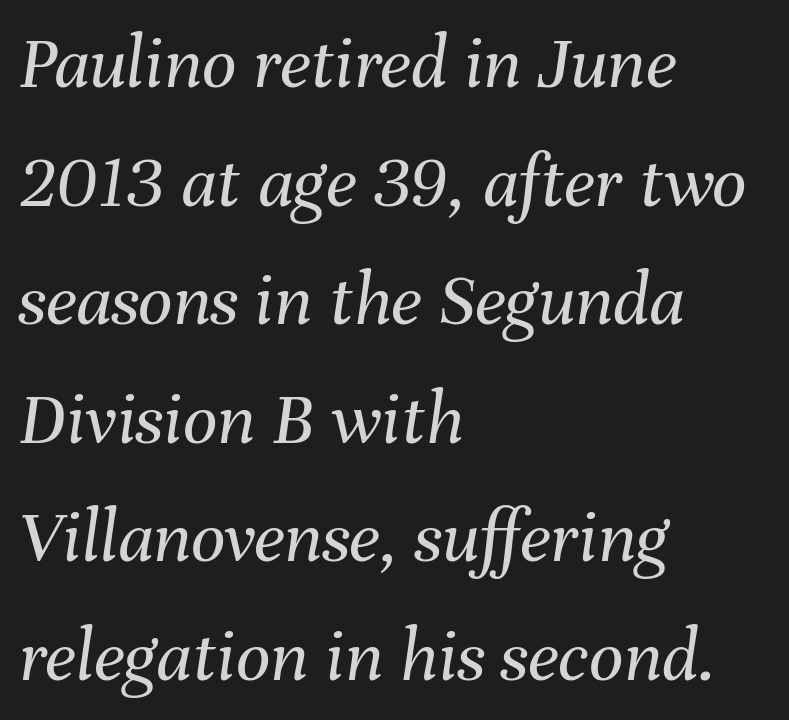
The letters advance in unequal steps, a hallmark of proportional type. Compared with a centered layout, this one pins lines to the left instead. Honestly, the row spacing looks completely unremarkable. The letterforms sit shoulder to shoulder at normal distance.
